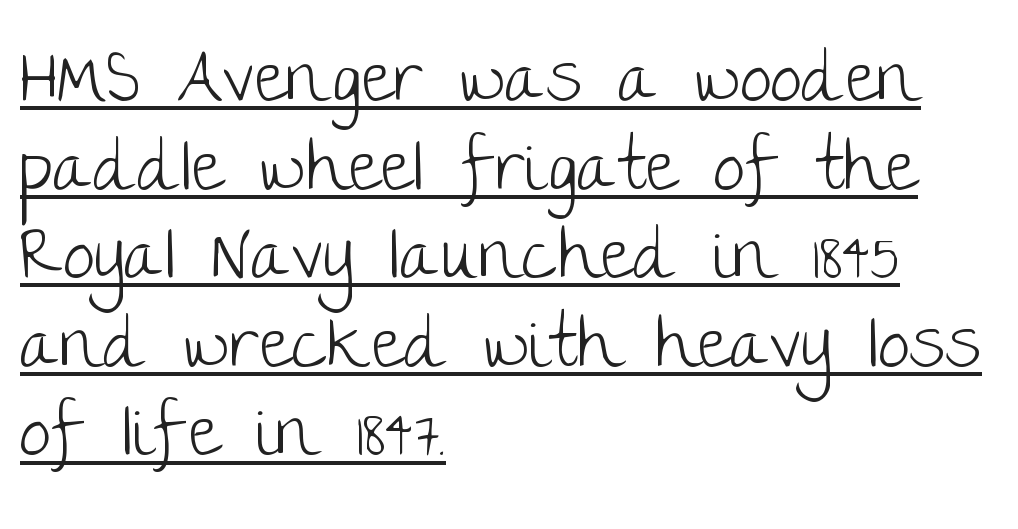
{"serif": "no", "italic": "no", "bold": "no", "weight": "light", "width": "normal", "stroke_contrast": "low", "x_height": "large", "monospaced": "no", "underline": "yes", "align": "left", "line_spacing_ratio": 1.23, "letter_spacing": "normal", "letter_spacing_em": 0.0, "glyph_px": 72}
